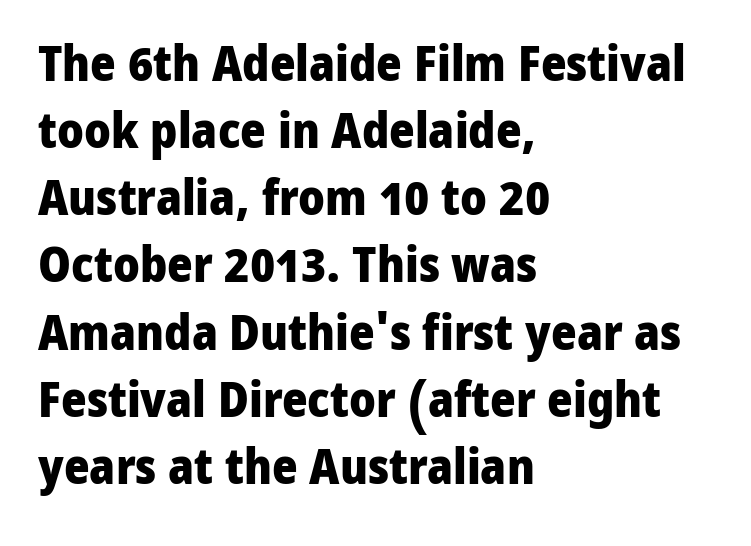
The paragraph shown leans on its left margin. Quick note: underline off. Plenty of ink on the page — the face is bold. The passage shown has conventional tracking throughout. Line spacing here is normal. Proportional: the letters do not fall into vertical columns.
